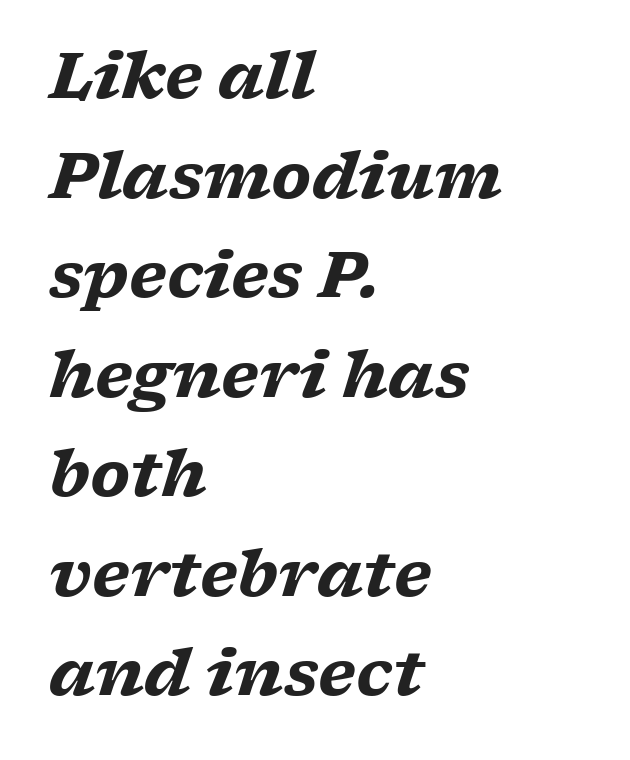
{"serif": "yes", "italic": "yes", "lean": "right", "slant_degrees": 17, "bold": "yes", "weight": "heavy", "width": "wide", "stroke_contrast": "low", "x_height": "medium", "monospaced": "no", "underline": "no", "align": "left", "line_spacing": "normal", "line_spacing_ratio": 1.58, "letter_spacing": "normal", "letter_spacing_em": 0.0, "glyph_px": 63}
